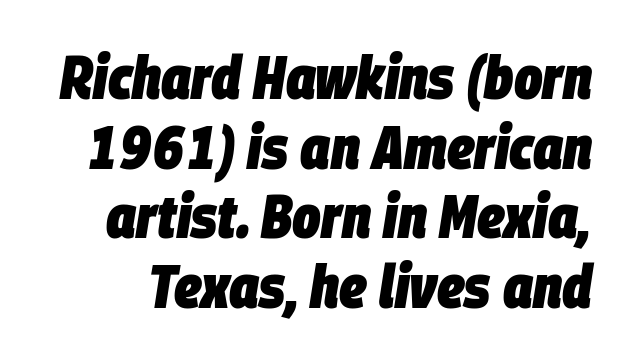
The image shows 60 px heavy, condensed type, italic (leaning right); set line spacing 1.16x, normal letter spacing, not underlined; low stroke contrast and a large x-height.
